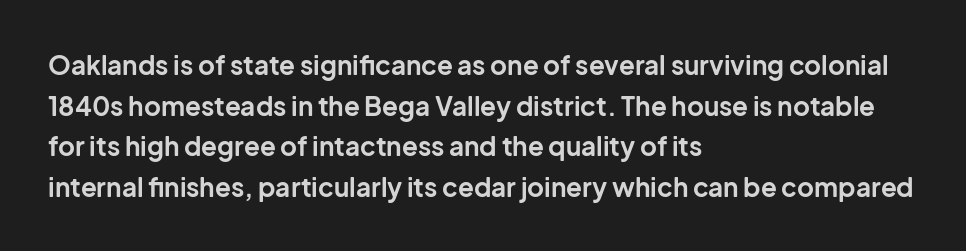
{"italic": "no", "bold": "yes", "underline": "no", "align": "left", "line_spacing": "normal", "line_spacing_ratio": 1.56, "letter_spacing": "normal", "letter_spacing_em": 0.0, "glyph_px": 26}
